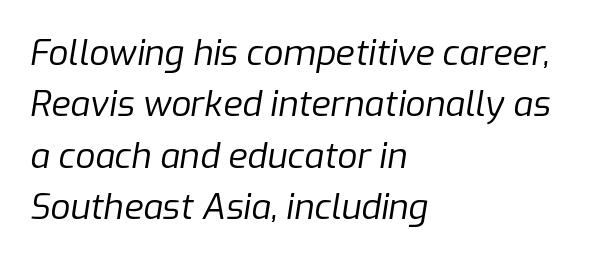
The image shows 35 px regular-weight type, italic (leaning right); set left-aligned, normal line spacing (1.47x), normal letter spacing, not underlined; low stroke contrast and a medium x-height.
